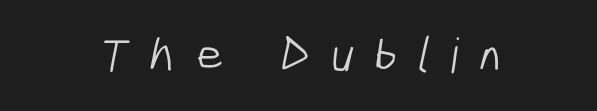
Q: Is the text bold? A: No.
Q: Is the typeface a serif or a sans-serif typeface? A: Sans-serif.
Q: Is the text underlined? A: No.
Q: Is the spacing between letters normal or unusually wide? A: Unusually wide.
Q: Width (condensed, normal, or wide)? A: Condensed.
Q: Stroke contrast? A: Low.
Q: x-height? A: Medium.
Q: Monospaced? A: No.
